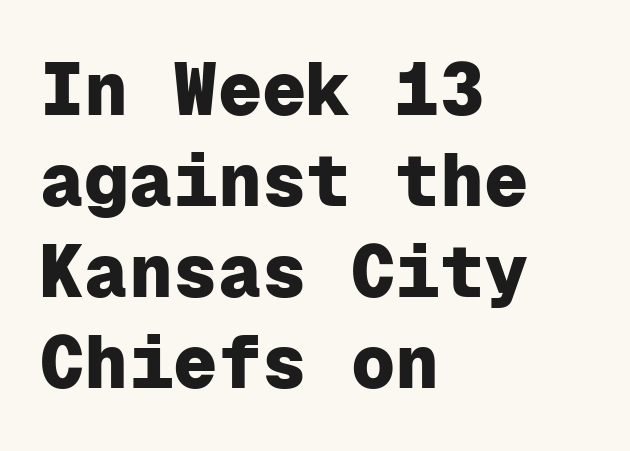
If you drew a ruler down the left edge, every line would touch it. A typesetter would call this monospace, since all characters share one set width. Caption: standard tracking, unaltered. Its strokes are broad and dark, the hallmark of bold type. In terms of posture, this sample is upright. Letterform terminals end flat and unadorned throughout the passage.
